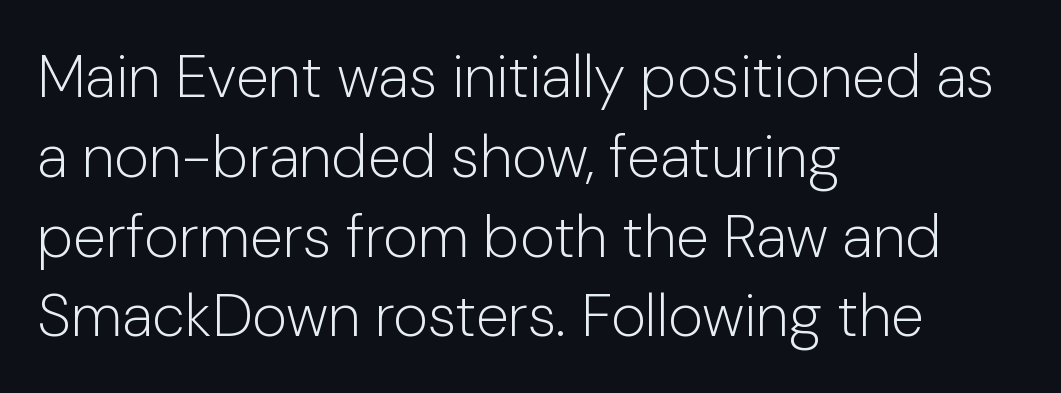
{"serif": "no", "italic": "no", "bold": "no", "weight": "light", "width": "normal", "stroke_contrast": "low", "x_height": "medium", "monospaced": "no", "underline": "no", "align": "left", "line_spacing": "normal", "line_spacing_ratio": 1.33, "letter_spacing": "normal", "letter_spacing_em": 0.0, "glyph_px": 60}
